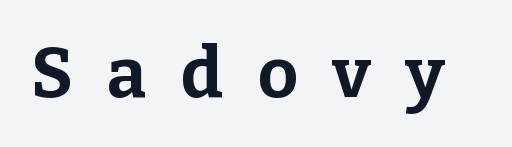
The zone under the glyphs is completely vacant. Tall strokes in this sample are plumb rather than angled. Looks like regular typesetting: each glyph gets only the width it needs. In terms of letterspacing, this is a distinctly airy, spread setting.
